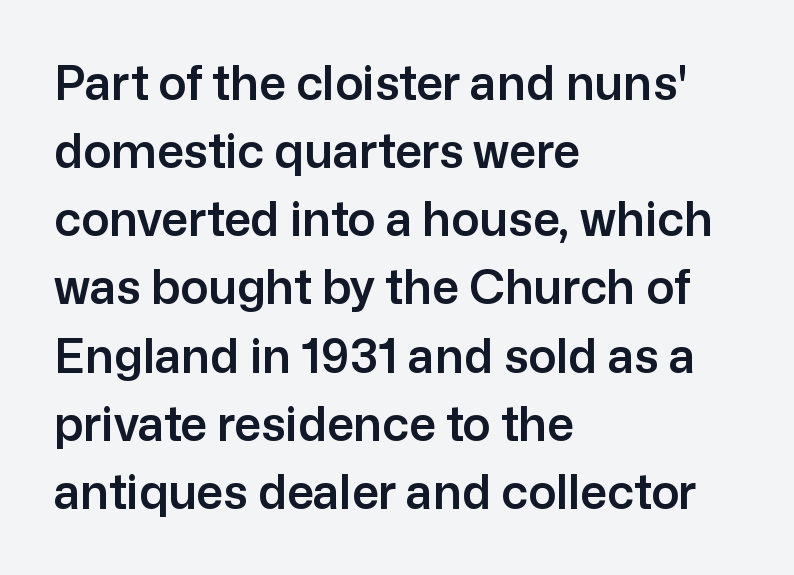
Q: Is the text italic (slanted)? A: No, it is upright.
Q: Is the typeface a serif or a sans-serif typeface? A: Sans-serif.
Q: Is the text underlined? A: No.
Q: How is the paragraph aligned? A: Left-aligned.
Q: Is the spacing between letters normal or unusually wide? A: Normal.
Q: Is the spacing between lines tight, normal or loose? A: Normal.
Q: Width (condensed, normal, or wide)? A: Normal.
Q: Stroke contrast? A: Low.
Q: x-height? A: Medium.
Q: Monospaced? A: No.
